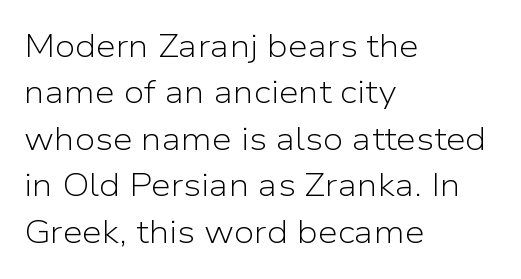
{"serif": "no", "italic": "no", "bold": "no", "weight": "light", "width": "normal", "stroke_contrast": "low", "x_height": "medium", "monospaced": "no", "underline": "no", "align": "left", "line_spacing": "normal", "line_spacing_ratio": 1.45, "letter_spacing": "normal", "letter_spacing_em": 0.0, "glyph_px": 32}
